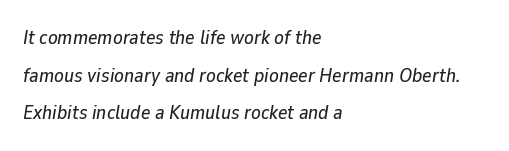
The image shows 20 px text type, italic (leaning right); set left-aligned, line spacing 1.88x, normal letter spacing, not underlined.
